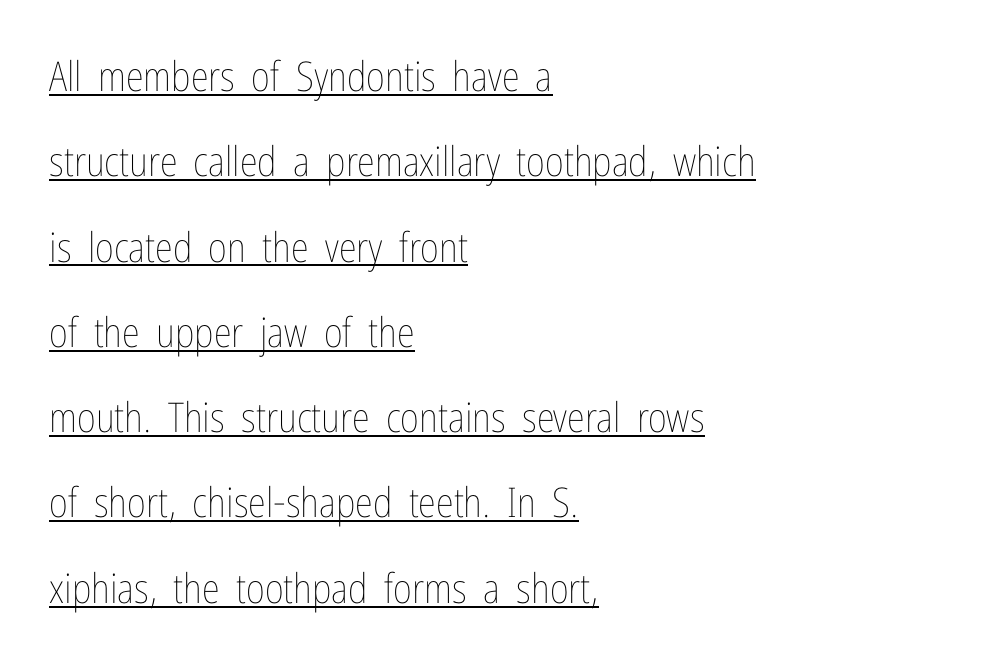
Q: Is the text bold? A: No.
Q: Is the text italic (slanted)? A: No, it is upright.
Q: Is the text underlined? A: Yes.
Q: How is the paragraph aligned? A: Left-aligned.
Q: Is the spacing between letters normal or unusually wide? A: Normal.
Q: Is the spacing between lines tight, normal or loose? A: Loose.
Q: Width (condensed, normal, or wide)? A: Condensed.
Q: Stroke contrast? A: Low.
Q: x-height? A: Medium.
Q: Monospaced? A: No.
